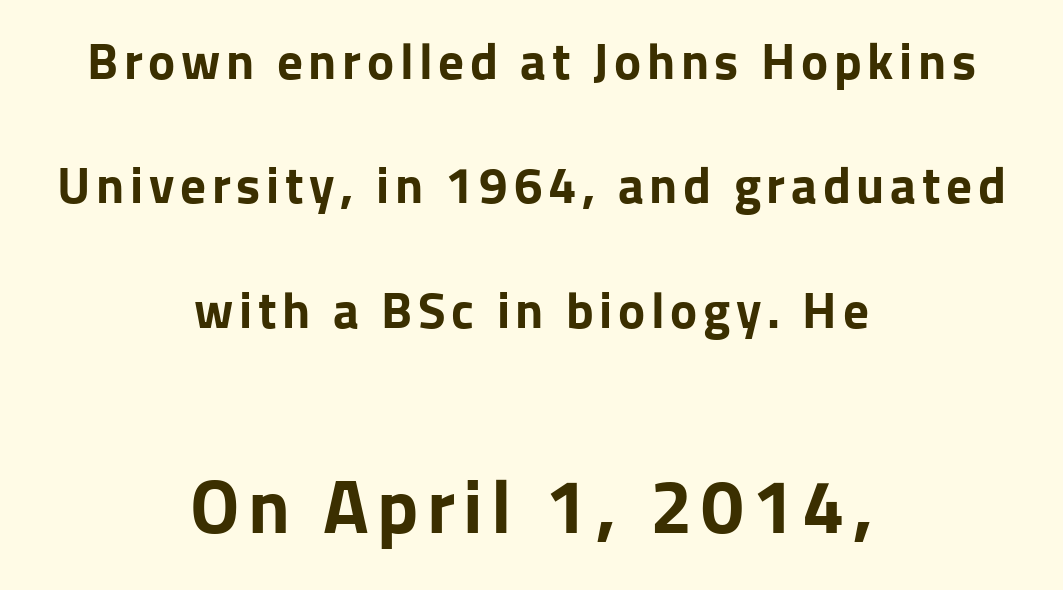
The image shows 76 px bold sans-serif type, upright; set centered, loose line spacing (2.44x), not underlined; the second (bottom) block is 1.49x larger; low stroke contrast and a medium x-height.
